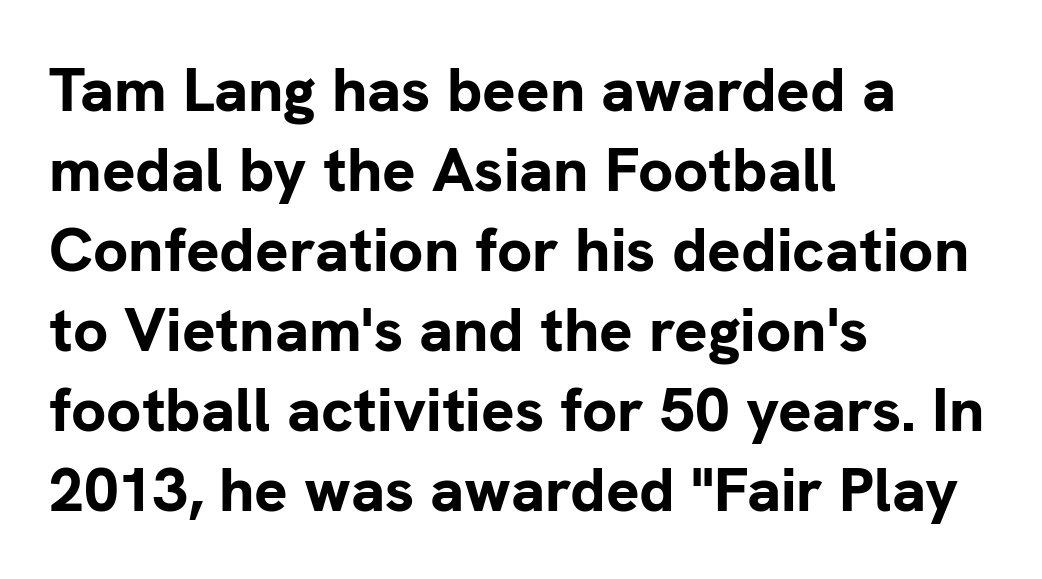
Horizontally, the lines are justified to the leading edge only. The glyphs have the mass of a bold cut. The specimen reads as upright at a glance. Line spacing here is normal.
